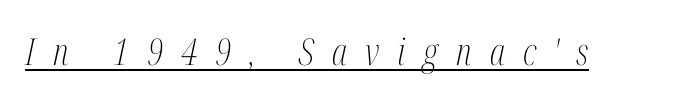
Q: Is the text bold? A: No.
Q: Is the text italic (slanted)? A: Yes, it leans right by about 12 degrees.
Q: Is the typeface a serif or a sans-serif typeface? A: Serif.
Q: Is the text underlined? A: Yes.
Q: Is the spacing between letters normal or unusually wide? A: Unusually wide.
Q: Width (condensed, normal, or wide)? A: Condensed.
Q: Stroke contrast? A: Medium.
Q: x-height? A: Medium.
Q: Monospaced? A: No.
